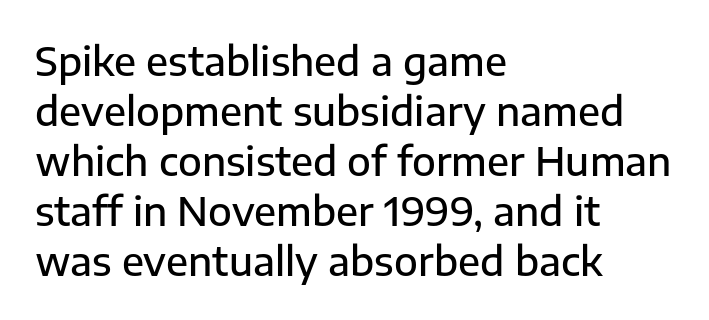
{"serif": "no", "italic": "no", "bold": "semi", "weight": "semibold", "width": "normal", "stroke_contrast": "low", "x_height": "medium", "monospaced": "no", "underline": "no", "align": "left", "line_spacing": "normal", "line_spacing_ratio": 1.28, "letter_spacing": "normal", "letter_spacing_em": 0.0, "glyph_px": 39}
